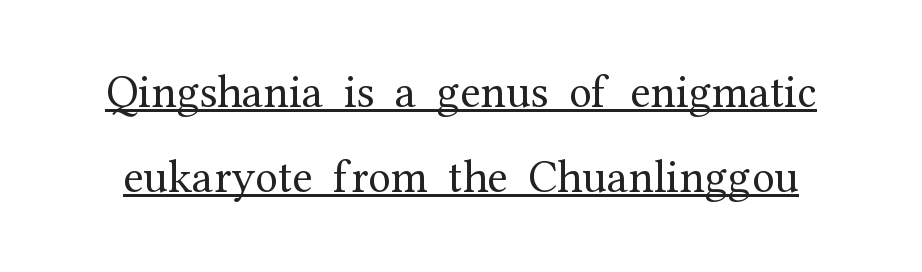
Bold? No — there's no thickening of the strokes. The type is set solid horizontally, with unmodified tracking. Note the varied advance widths — an 'i' is clearly narrower than an 'm'. Every stem runs plumb, perpendicular to the baseline.
